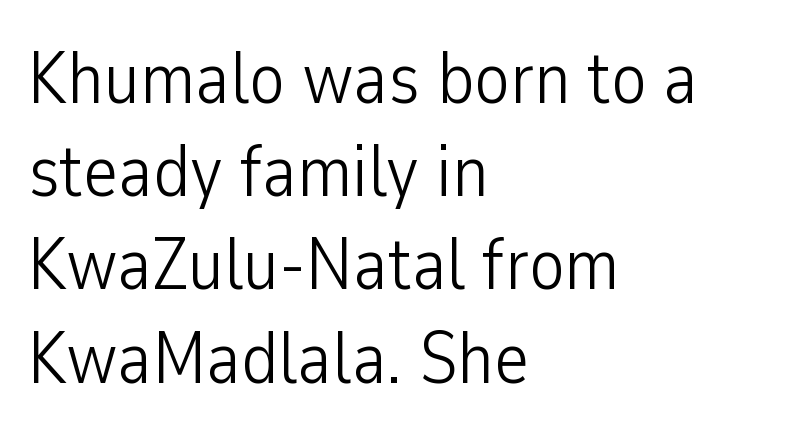
The image shows 74 px light, condensed sans-serif type, upright; set left-aligned, normal line spacing (1.26x), normal letter spacing, not underlined; low stroke contrast and a medium x-height.
